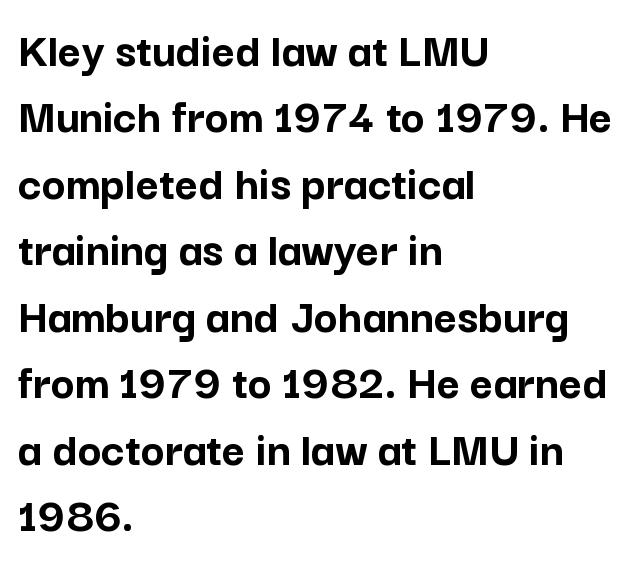
Is this a fixed-width face? No — the glyphs have proportional, varying widths. The foot of each line stays bare and open. Unlike a traditional serif, this face leaves its strokes unadorned. You can tell it's not italic because the verticals are truly vertical. Notice how thick the strokes are: this is what a full bold looks like.
